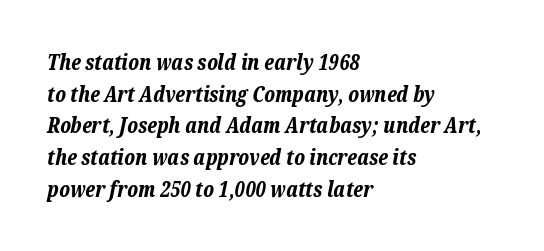
Posture: slanted. A typesetter would call this leading conventional body-copy spacing. Characters follow at the spacing the type designer built in. The face used here has the dense, thick strokes of a bold. The string is rendered with underlining switched off.
